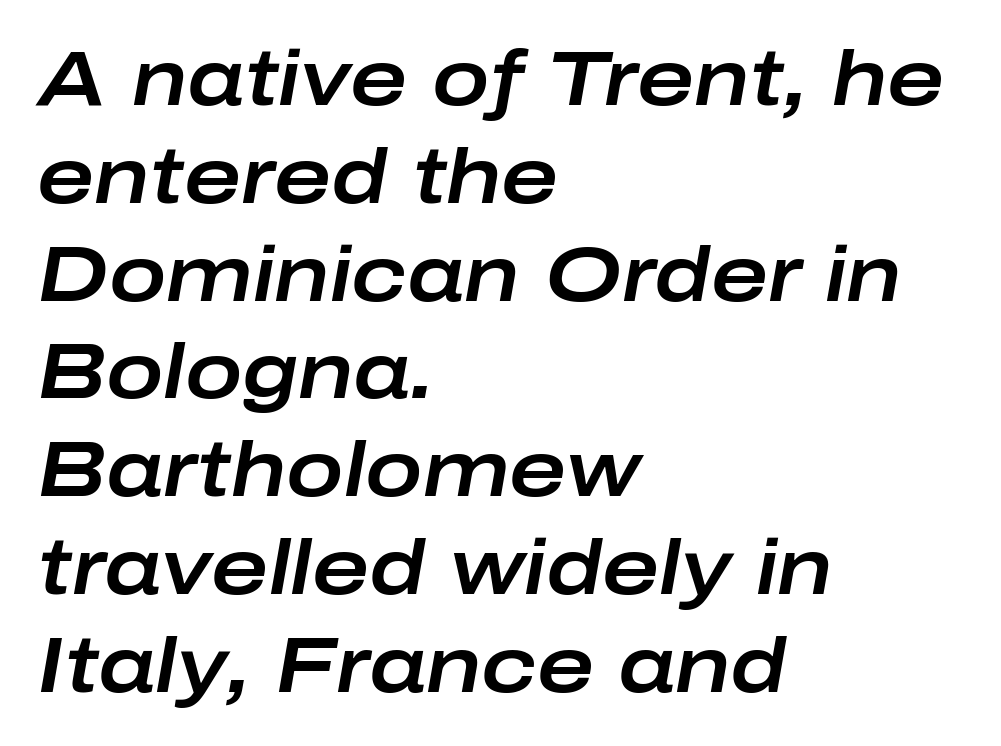
Q: Is the text italic (slanted)? A: Yes, it leans right by about 10 degrees.
Q: Is the text underlined? A: No.
Q: How is the paragraph aligned? A: Left-aligned.
Q: Is the spacing between letters normal or unusually wide? A: Normal.
Q: Is the spacing between lines tight, normal or loose? A: Normal.
Q: Width (condensed, normal, or wide)? A: Wide.
Q: Stroke contrast? A: Low.
Q: x-height? A: Medium.
Q: Monospaced? A: No.
